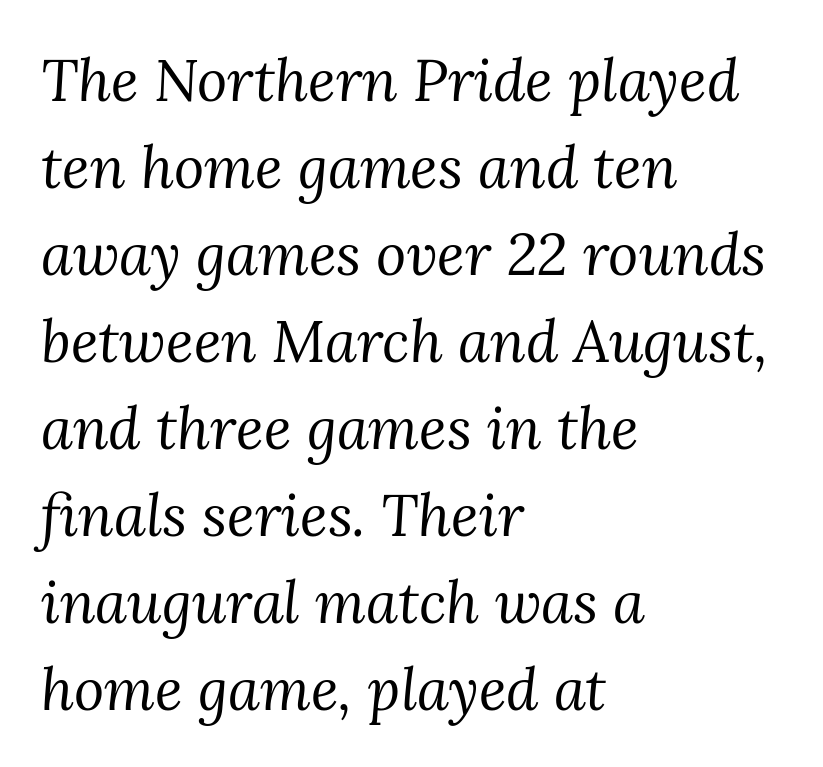
The image shows 58 px regular-weight serif type, italic (leaning right); set left-aligned, normal line spacing (1.5x), normal letter spacing, not underlined; medium stroke contrast and a medium x-height.
